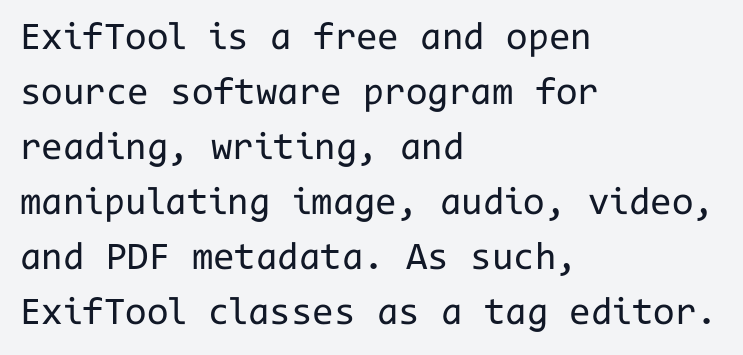
{"serif": "no", "italic": "no", "bold": "no", "weight": "regular", "width": "normal", "stroke_contrast": "low", "x_height": "medium", "monospaced": "yes", "underline": "no", "align": "left", "line_spacing": "normal", "line_spacing_ratio": 1.41, "letter_spacing": "normal", "letter_spacing_em": 0.0, "glyph_px": 39}
